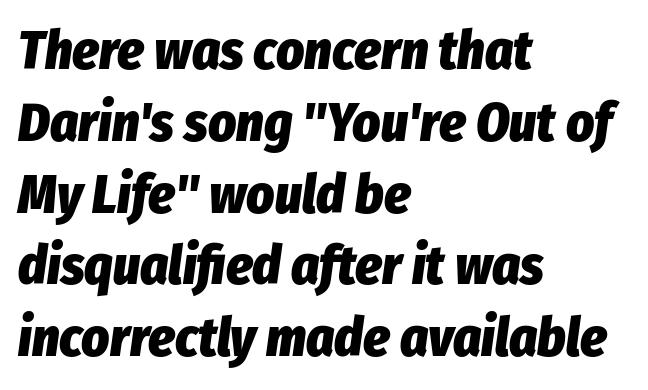
{"italic": "yes", "lean": "right", "slant_degrees": 8, "bold": "yes", "weight": "heavy", "width": "condensed", "stroke_contrast": "low", "x_height": "medium", "monospaced": "no", "underline": "no", "align": "left", "line_spacing": "normal", "line_spacing_ratio": 1.33, "letter_spacing": "normal", "letter_spacing_em": 0.0, "glyph_px": 54}
